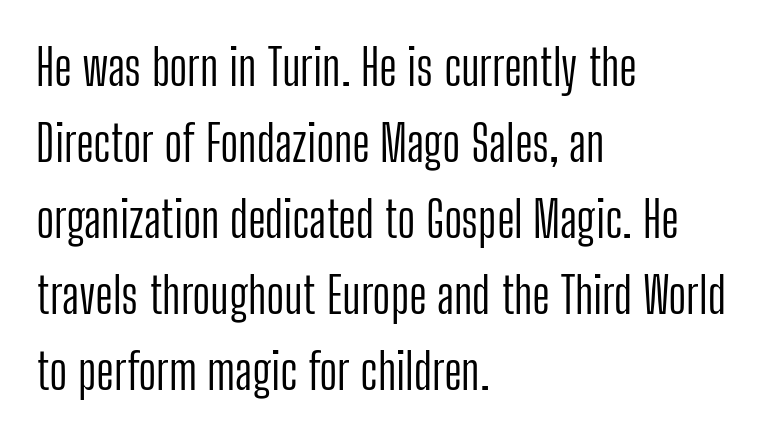
{"serif": "no", "italic": "no", "bold": "no", "weight": "light", "width": "condensed", "stroke_contrast": "low", "x_height": "medium", "monospaced": "no", "underline": "no", "align": "left", "line_spacing": "normal", "line_spacing_ratio": 1.52, "letter_spacing": "normal", "letter_spacing_em": 0.0, "glyph_px": 50}
